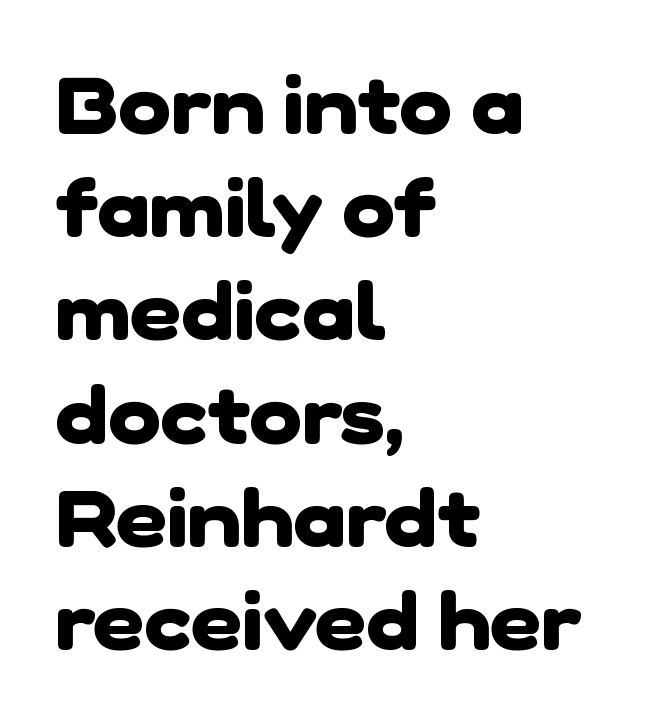
{"serif": "no", "bold": "yes", "weight": "heavy", "width": "normal", "stroke_contrast": "low", "x_height": "medium", "monospaced": "no", "underline": "no", "align": "left", "line_spacing": "normal", "line_spacing_ratio": 1.29, "letter_spacing": "normal", "letter_spacing_em": 0.0, "glyph_px": 80}
